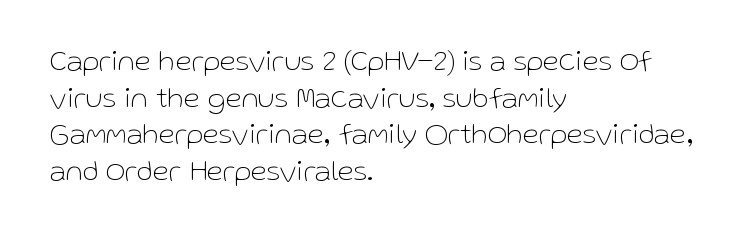
{"serif": "no", "italic": "no", "bold": "no", "weight": "thin", "width": "normal", "stroke_contrast": "low", "x_height": "medium", "monospaced": "no", "underline": "no", "align": "left", "line_spacing_ratio": 1.22, "letter_spacing": "normal", "letter_spacing_em": 0.0, "glyph_px": 30}
